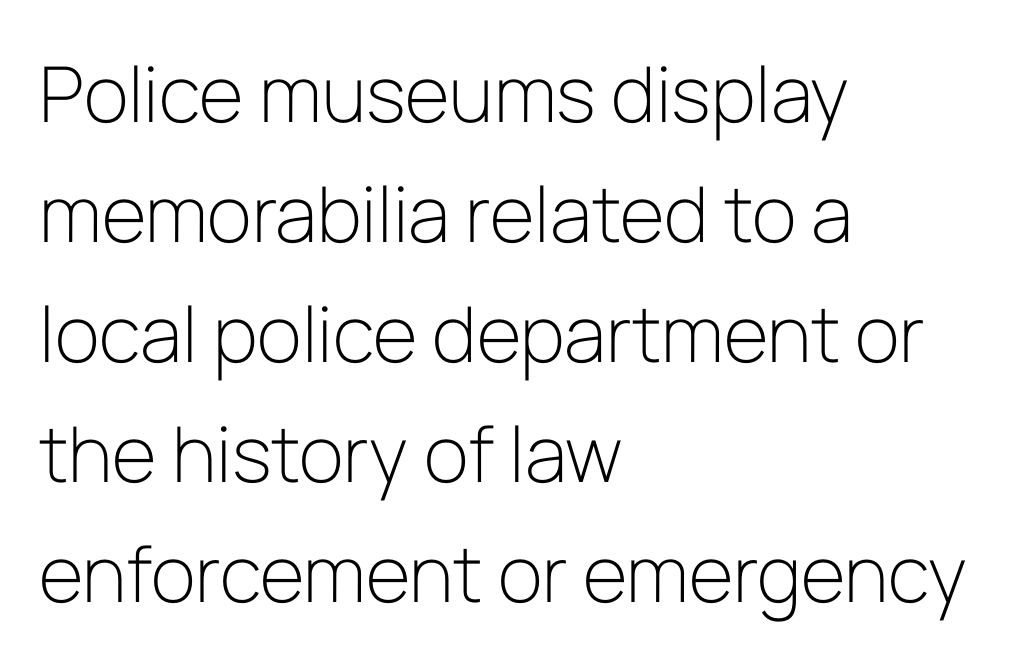
{"serif": "no", "italic": "no", "bold": "no", "weight": "light", "width": "normal", "stroke_contrast": "low", "x_height": "medium", "monospaced": "no", "underline": "no", "align": "left", "line_spacing": "normal", "line_spacing_ratio": 1.56, "letter_spacing": "normal", "letter_spacing_em": 0.0, "glyph_px": 77}
